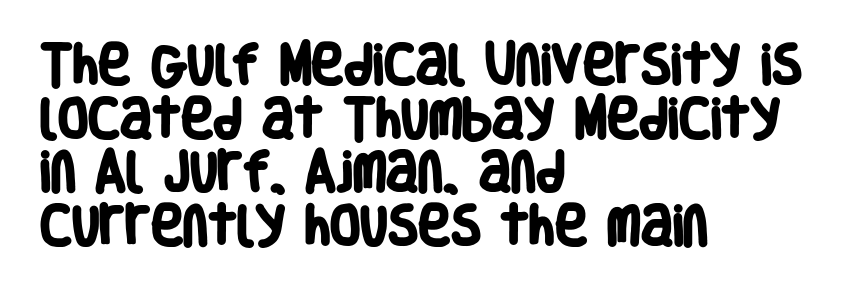
{"serif": "no", "bold": "yes", "weight": "heavy", "width": "condensed", "stroke_contrast": "low", "x_height": "large", "monospaced": "no", "underline": "no", "align": "left", "line_spacing_ratio": 1.22, "letter_spacing": "normal", "letter_spacing_em": 0.0, "glyph_px": 44}
